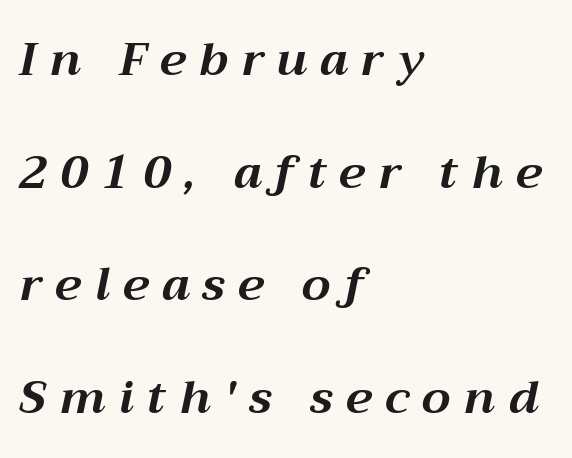
The image shows 46 px bold type, italic (leaning right); set left-aligned, loose line spacing (2.45x), unusually wide letter spacing (+0.29 em), not underlined; medium stroke contrast and a medium x-height.
